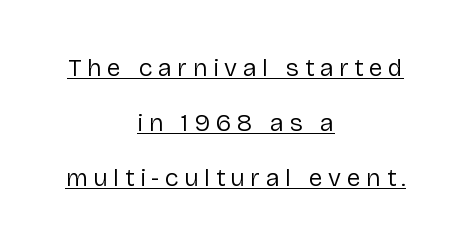
Q: Is the text bold? A: No.
Q: Is the text italic (slanted)? A: No, it is upright.
Q: Is the text underlined? A: Yes.
Q: How is the paragraph aligned? A: Centered.
Q: Is the spacing between letters normal or unusually wide? A: Unusually wide.
Q: Is the spacing between lines tight, normal or loose? A: Loose.
